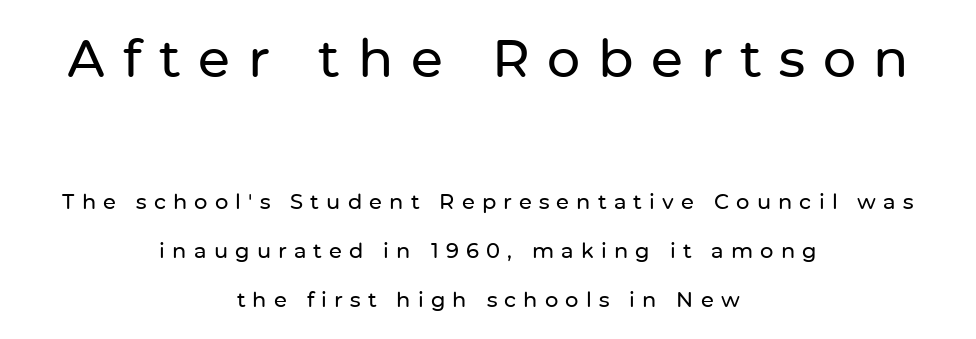
Q: Is the text italic (slanted)? A: No, it is upright.
Q: Is the typeface a serif or a sans-serif typeface? A: Sans-serif.
Q: Is the text underlined? A: No.
Q: How is the paragraph aligned? A: Centered.
Q: Is the spacing between letters normal or unusually wide? A: Unusually wide.
Q: Is the spacing between lines tight, normal or loose? A: Loose.
Q: Which block of text is set in a larger size, the first (top) or the second (bottom)? A: The first (top) one.
Q: Width (condensed, normal, or wide)? A: Normal.
Q: Stroke contrast? A: Low.
Q: x-height? A: Medium.
Q: Monospaced? A: No.
